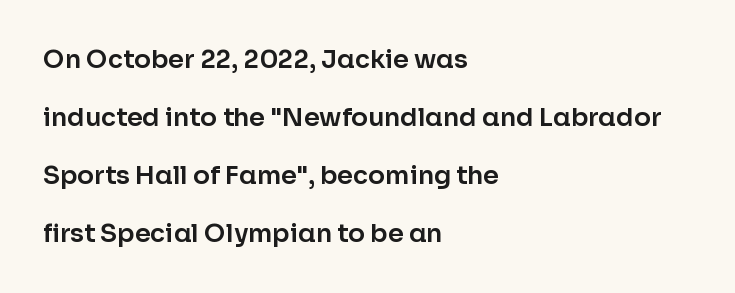
The image shows 25 px text type, upright; set left-aligned, loose line spacing (2.32x), normal letter spacing, not underlined.
